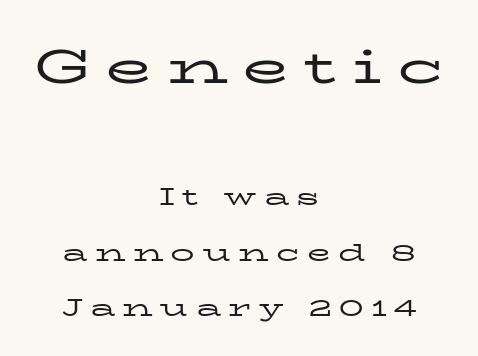
The image shows 48 px regular-weight, wide serif type, upright; set centered, loose line spacing (2.31x), unusually wide letter spacing (+0.31 em), not underlined; the first (top) block is 2.0x larger; low stroke contrast and a medium x-height.
